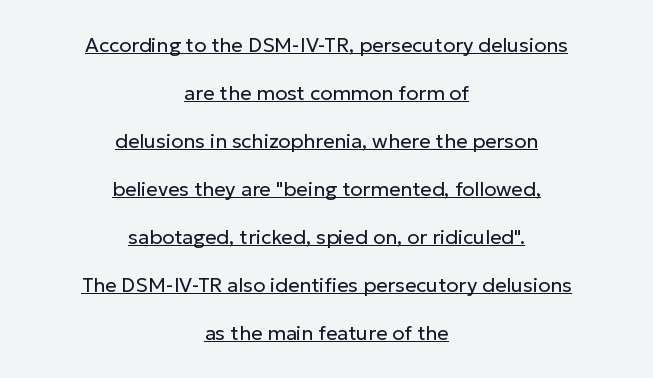
{"italic": "no", "bold": "no", "underline": "yes", "align": "center", "line_spacing": "loose", "line_spacing_ratio": 2.4, "letter_spacing": "normal", "letter_spacing_em": 0.0, "glyph_px": 20}
